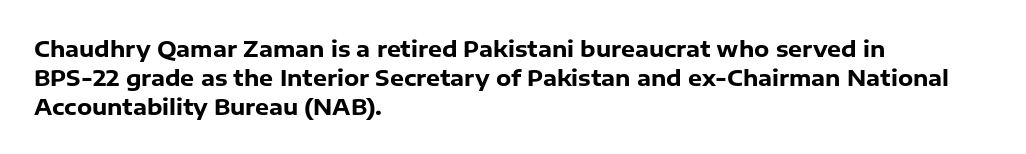
Q: Is the text bold? A: Yes.
Q: Is the text italic (slanted)? A: No, it is upright.
Q: Is the text underlined? A: No.
Q: How is the paragraph aligned? A: Left-aligned.
Q: Is the spacing between letters normal or unusually wide? A: Normal.
Q: Is the spacing between lines tight, normal or loose? A: Normal.
